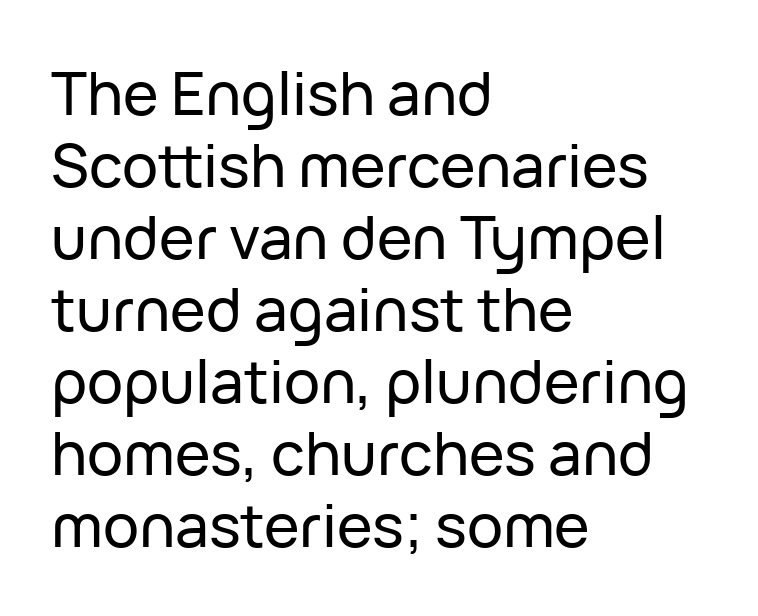
{"serif": "no", "italic": "no", "width": "normal", "stroke_contrast": "low", "x_height": "medium", "monospaced": "no", "underline": "no", "align": "left", "line_spacing_ratio": 1.2, "letter_spacing": "normal", "letter_spacing_em": 0.0, "glyph_px": 60}
